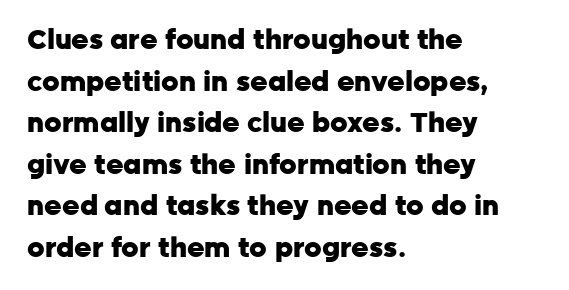
Q: Is the text bold? A: Yes.
Q: Is the text italic (slanted)? A: No, it is upright.
Q: Is the text underlined? A: No.
Q: How is the paragraph aligned? A: Left-aligned.
Q: Is the spacing between letters normal or unusually wide? A: Normal.
Q: Is the spacing between lines tight, normal or loose? A: Normal.
